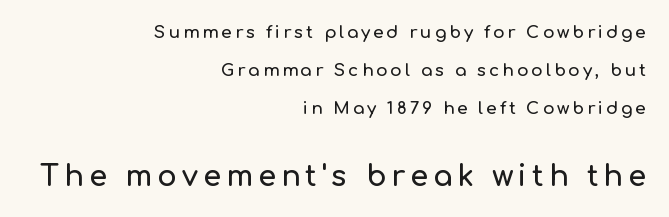
Clear beneath every line of the passage. Typographically, this falls in the sans-serif category. Does the copy run flush right? Yes — the right margin is perfectly even. If you squint, the bottom block still reads clearly — it's the larger of the two. Varying glyph widths throughout — classic text-font behaviour.
